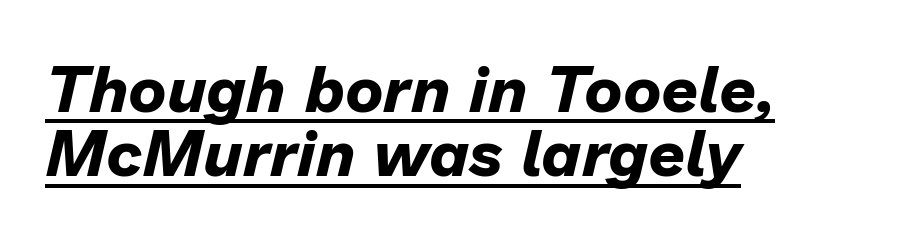
You could not count columns in this text — the font is proportionally spaced. A typesetter would call this zero additional tracking. These words are printed bold, with thick strokes throughout. Would a proofreader flag this as italicized? Yes. Looks like someone drew a line under every word here. Reading down the column, the eye jumps only a short way to each next line.
